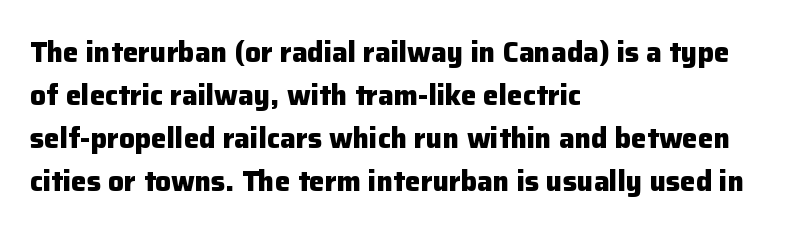
Q: Is the text bold? A: Yes.
Q: Is the text italic (slanted)? A: No, it is upright.
Q: Is the typeface a serif or a sans-serif typeface? A: Sans-serif.
Q: Is the text underlined? A: No.
Q: How is the paragraph aligned? A: Left-aligned.
Q: Is the spacing between letters normal or unusually wide? A: Normal.
Q: Is the spacing between lines tight, normal or loose? A: Normal.
Q: Width (condensed, normal, or wide)? A: Normal.
Q: Stroke contrast? A: Low.
Q: x-height? A: Medium.
Q: Monospaced? A: No.
